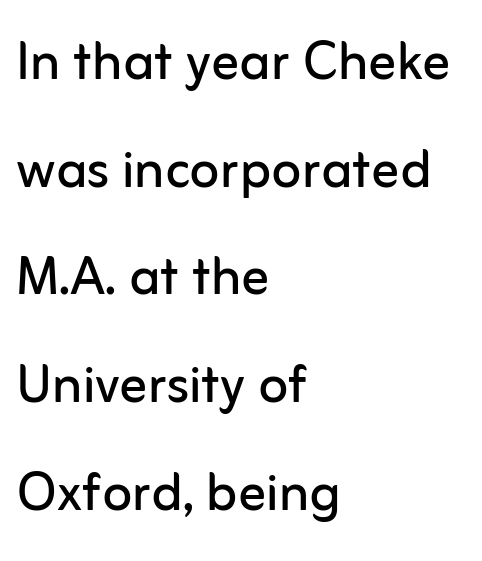
The image shows 69 px regular-weight sans-serif type, upright; set left-aligned, normal line spacing (1.56x), normal letter spacing, not underlined; low stroke contrast and a medium x-height.
